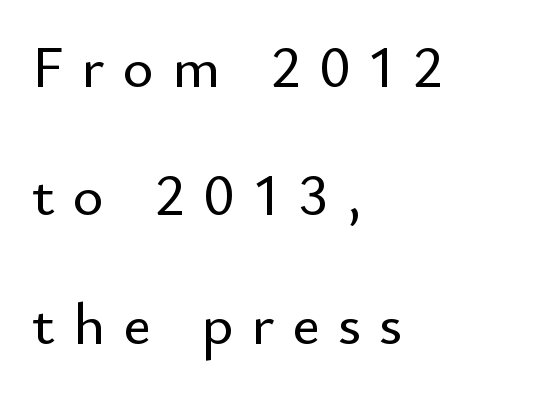
The image shows 60 px sans-serif type, upright; set left-aligned, loose line spacing (2.14x), unusually wide letter spacing (+0.3 em), not underlined; low stroke contrast and a small x-height.
